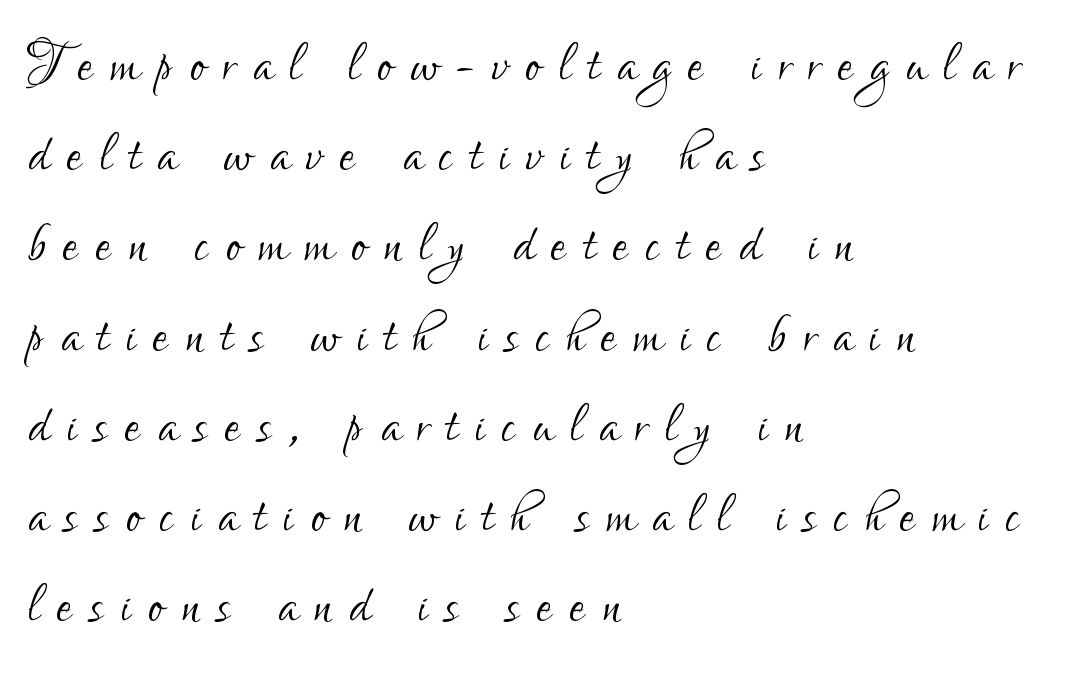
Quick note: underline off. The face used here is proportionally spaced, like ordinary book or web type. This rendering employs a face without finishing strokes, i.e., a sans-serif. Bold? No — there's no thickening of the strokes.
